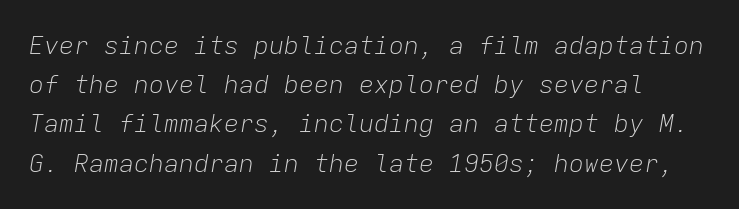
The image shows 25 px text type, italic (leaning right); set normal line spacing (1.57x), normal letter spacing, not underlined.
